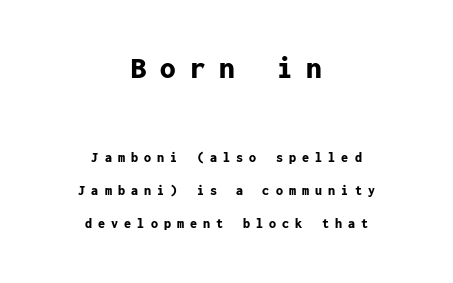
The image shows 31 px bold sans-serif type, upright, monospaced; set centered, loose line spacing (2.36x), unusually wide letter spacing (+0.44 em), not underlined; the first (top) block is 2.21x larger; low stroke contrast and a medium x-height.
